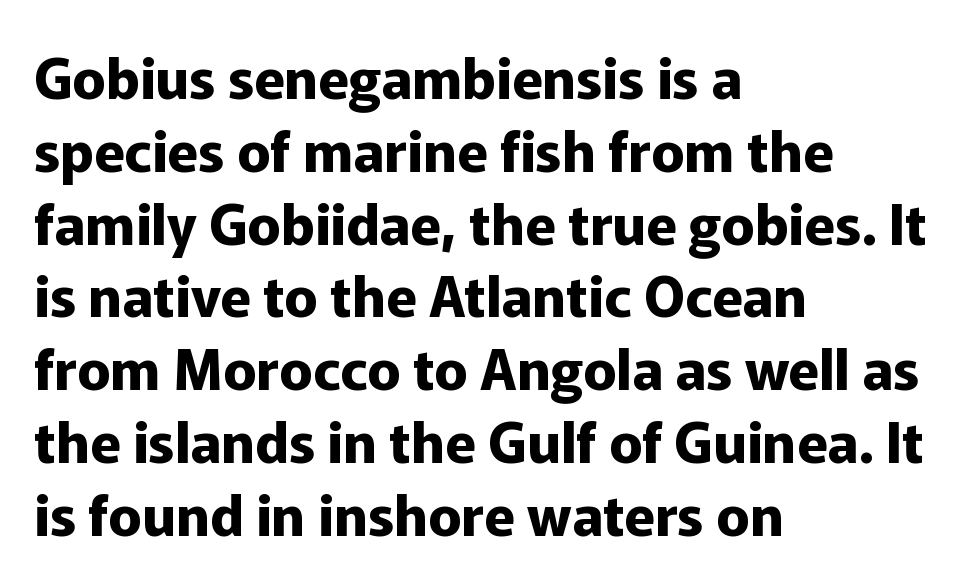
The image shows 56 px bold sans-serif type, upright; set left-aligned, normal line spacing (1.3x), normal letter spacing, not underlined; low stroke contrast and a medium x-height.
